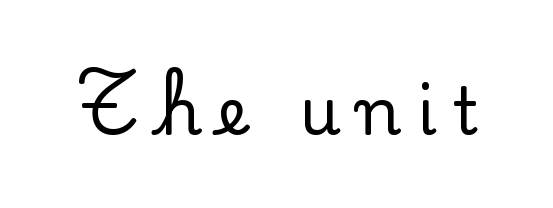
Q: Is the text italic (slanted)? A: No, it is upright.
Q: Is the typeface a serif or a sans-serif typeface? A: Serif.
Q: Is the text underlined? A: No.
Q: Is the spacing between letters normal or unusually wide? A: Unusually wide.
Q: Width (condensed, normal, or wide)? A: Normal.
Q: Stroke contrast? A: Low.
Q: x-height? A: Small.
Q: Monospaced? A: No.
